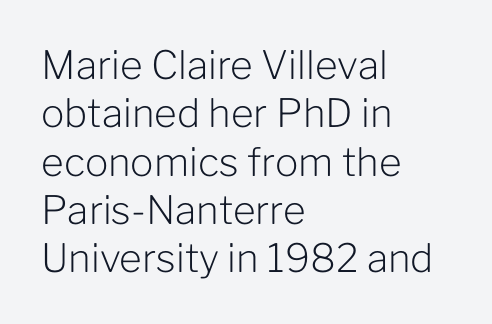
The image shows 39 px light sans-serif type, upright; set left-aligned, line spacing 1.24x, normal letter spacing, not underlined; low stroke contrast and a medium x-height.
